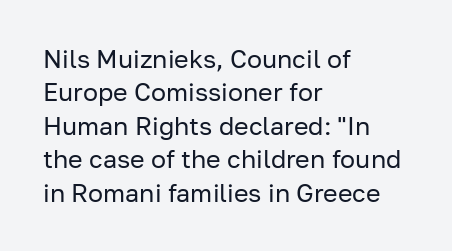
Notice how the stems are strictly vertical — no italics here. Clear beneath every line of the passage. Compared with typical paragraphs, the rows here are spaced about the same. The letters look calm and open, with moderate or lighter stems. Spacing between characters is what you'd get straight out of the box.
